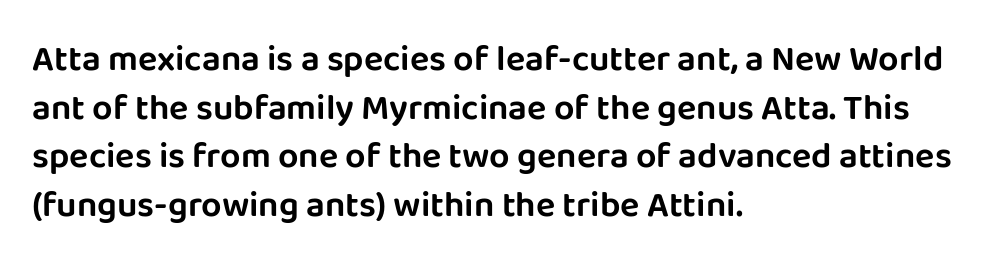
The image shows 36 px sans-serif type, upright; set left-aligned, normal line spacing (1.35x), normal letter spacing, not underlined; low stroke contrast and a large x-height.
